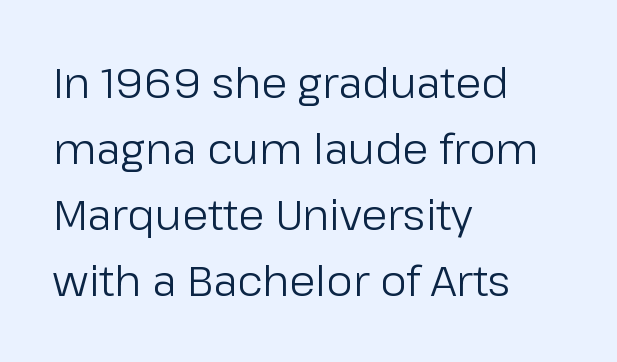
Q: Is the text bold? A: No.
Q: Is the text italic (slanted)? A: No, it is upright.
Q: Is the typeface a serif or a sans-serif typeface? A: Sans-serif.
Q: Is the text underlined? A: No.
Q: How is the paragraph aligned? A: Left-aligned.
Q: Is the spacing between letters normal or unusually wide? A: Normal.
Q: Is the spacing between lines tight, normal or loose? A: Normal.
Q: Width (condensed, normal, or wide)? A: Normal.
Q: Stroke contrast? A: Low.
Q: x-height? A: Medium.
Q: Monospaced? A: No.
